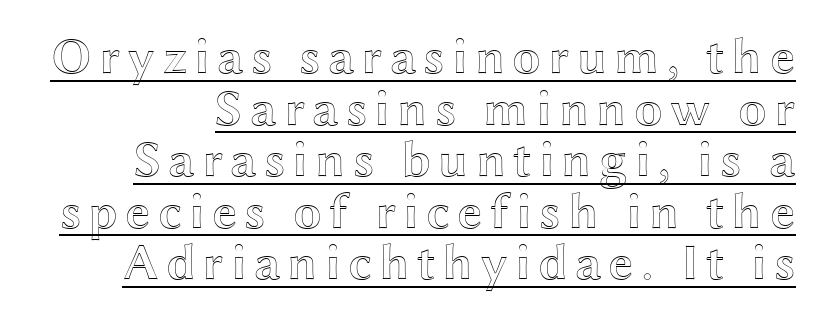
Q: Is the text italic (slanted)? A: No, it is upright.
Q: Is the text underlined? A: Yes.
Q: Is the spacing between lines tight, normal or loose? A: Tight.
Q: Width (condensed, normal, or wide)? A: Wide.
Q: x-height? A: Medium.
Q: Monospaced? A: No.
